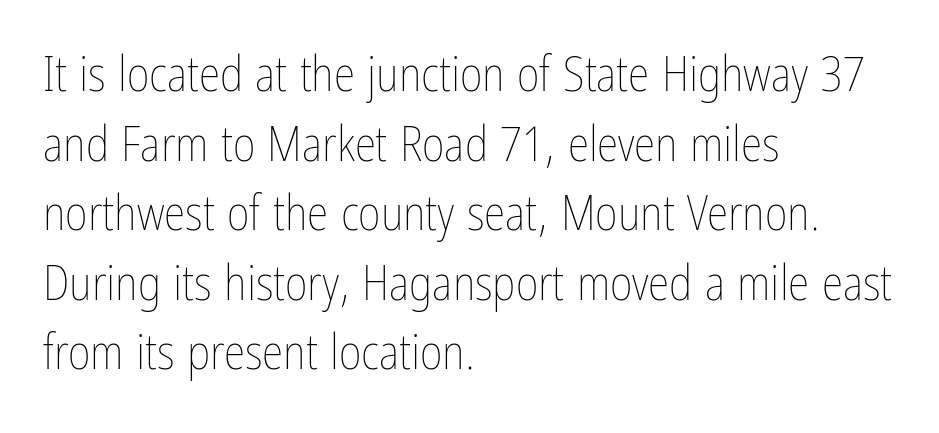
The image shows 49 px thin, condensed type, upright; set left-aligned, normal line spacing (1.42x), normal letter spacing, not underlined; low stroke contrast and a medium x-height.
